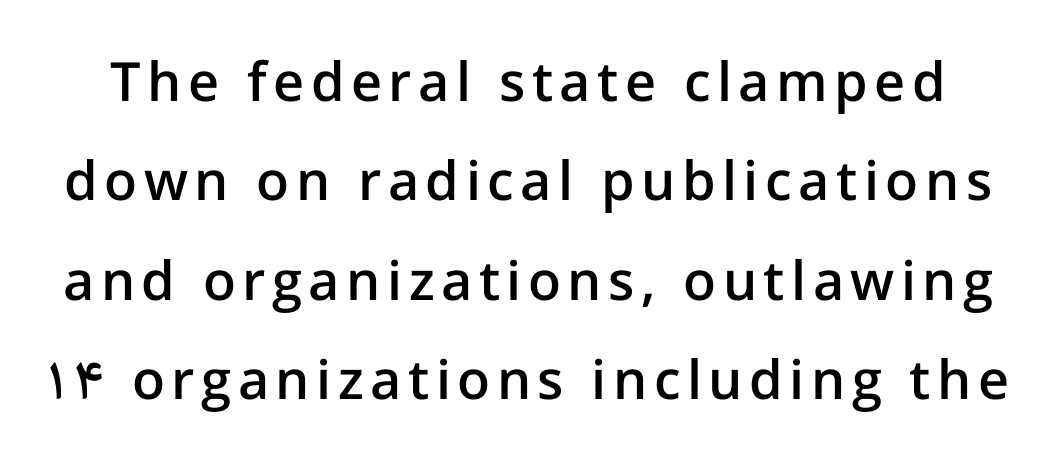
{"serif": "no", "italic": "no", "bold": "semi", "weight": "semibold", "width": "normal", "stroke_contrast": "low", "x_height": "medium", "monospaced": "no", "underline": "no", "line_spacing_ratio": 1.84, "glyph_px": 54}
